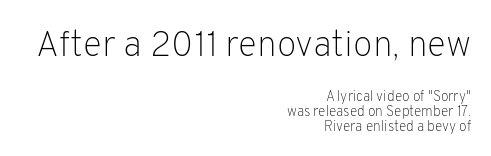
{"serif": "no", "italic": "no", "bold": "no", "weight": "light", "width": "normal", "stroke_contrast": "low", "x_height": "medium", "monospaced": "no", "underline": "no", "align": "right", "line_spacing": "tight", "line_spacing_ratio": 1.07, "letter_spacing": "normal", "letter_spacing_em": 0.0, "larger_block": "first", "size_ratio": 2.57, "glyph_px": 36}
